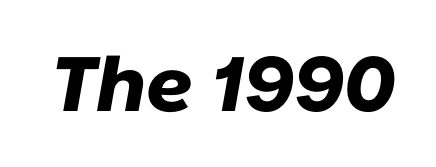
{"italic": "yes", "lean": "right", "slant_degrees": 10, "bold": "yes", "weight": "heavy", "width": "normal", "stroke_contrast": "low", "x_height": "medium", "monospaced": "no", "underline": "no", "letter_spacing": "normal", "letter_spacing_em": 0.0, "glyph_px": 77}
